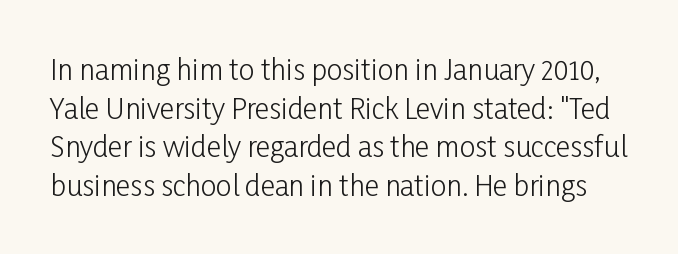
Q: Is the text bold? A: No.
Q: Is the text italic (slanted)? A: No, it is upright.
Q: Is the typeface a serif or a sans-serif typeface? A: Sans-serif.
Q: Is the text underlined? A: No.
Q: Is the spacing between letters normal or unusually wide? A: Normal.
Q: Is the spacing between lines tight, normal or loose? A: Normal.
Q: Width (condensed, normal, or wide)? A: Condensed.
Q: Stroke contrast? A: Low.
Q: x-height? A: Medium.
Q: Monospaced? A: No.
